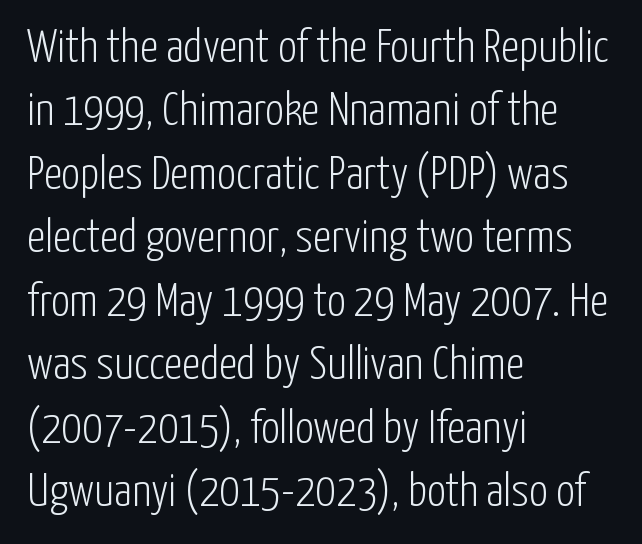
This is not heavy type; no bold has been used. Each word holds together tightly as a unit, with standard inter-letter gaps. Classification — sans serif. Characters remain perfectly vertical along every line. This sample has the flowing, uneven cadence of proportional lettering. Compared with typical paragraphs, the rows here are spaced about the same.
